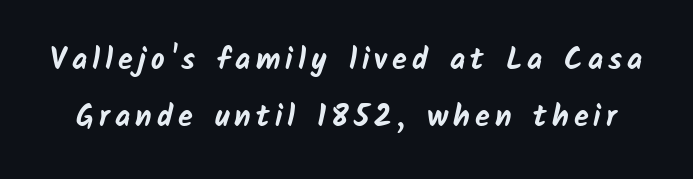
The image shows 30 px bold sans-serif type; set line spacing 1.89x, not underlined; low stroke contrast and a medium x-height.
